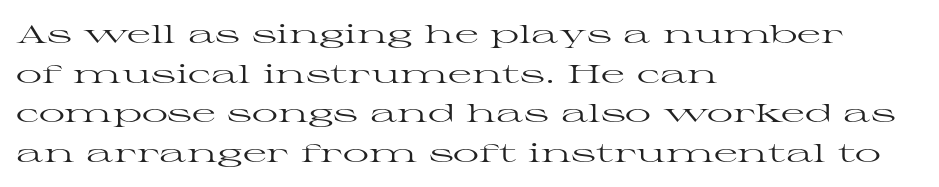
The image shows 26 px text type, upright; set left-aligned, normal line spacing (1.52x), normal letter spacing, not underlined.
